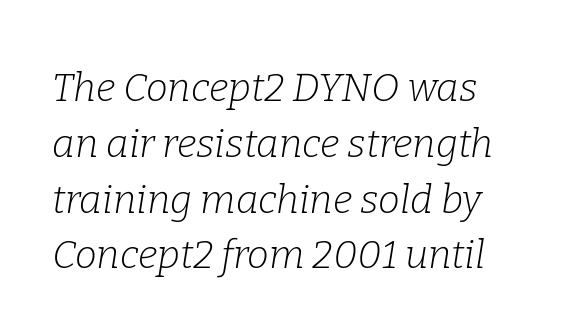
Q: Is the text bold? A: No.
Q: Is the text italic (slanted)? A: Yes, it leans right by about 9 degrees.
Q: Is the typeface a serif or a sans-serif typeface? A: Serif.
Q: Is the text underlined? A: No.
Q: How is the paragraph aligned? A: Left-aligned.
Q: Is the spacing between letters normal or unusually wide? A: Normal.
Q: Is the spacing between lines tight, normal or loose? A: Normal.
Q: Width (condensed, normal, or wide)? A: Normal.
Q: Stroke contrast? A: Low.
Q: x-height? A: Medium.
Q: Monospaced? A: No.
